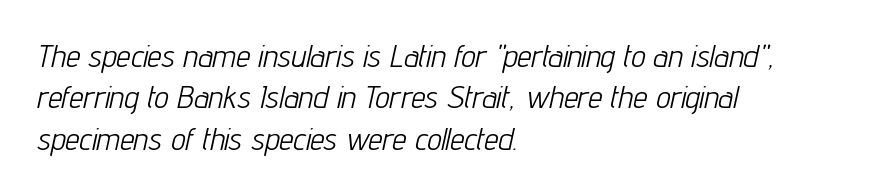
{"italic": "yes", "lean": "right", "slant_degrees": 12, "bold": "no", "weight": "light", "width": "condensed", "stroke_contrast": "low", "x_height": "medium", "monospaced": "no", "underline": "no", "align": "left", "line_spacing": "normal", "line_spacing_ratio": 1.29, "letter_spacing": "normal", "letter_spacing_em": 0.0, "glyph_px": 32}
